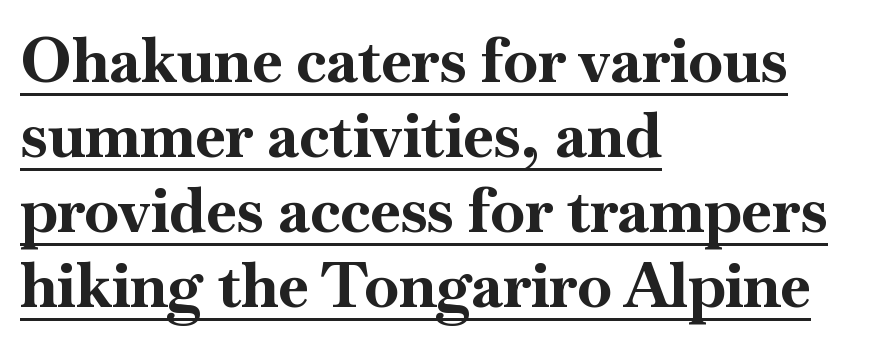
The image shows 62 px bold serif type, upright; set left-aligned, line spacing 1.21x, normal letter spacing, underlined; high stroke contrast and a small x-height.
